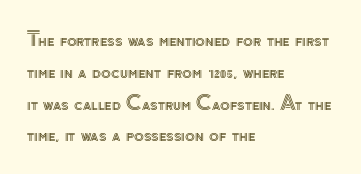
The image shows 20 px text type, upright; set left-aligned, normal line spacing (1.59x), normal letter spacing, not underlined.
